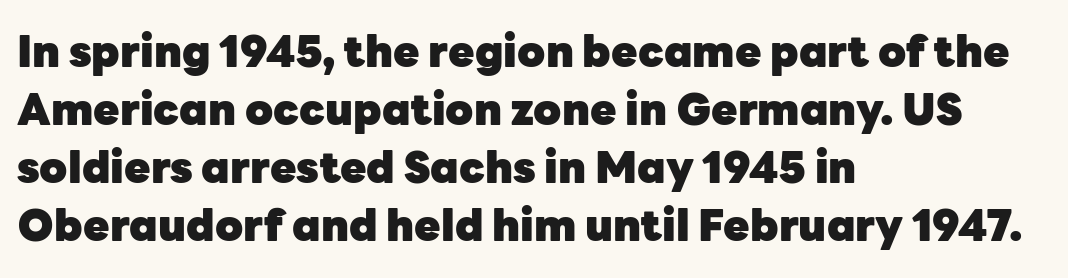
The image shows 43 px heavy sans-serif type, upright; set left-aligned, normal line spacing (1.35x), normal letter spacing, not underlined; low stroke contrast and a medium x-height.
